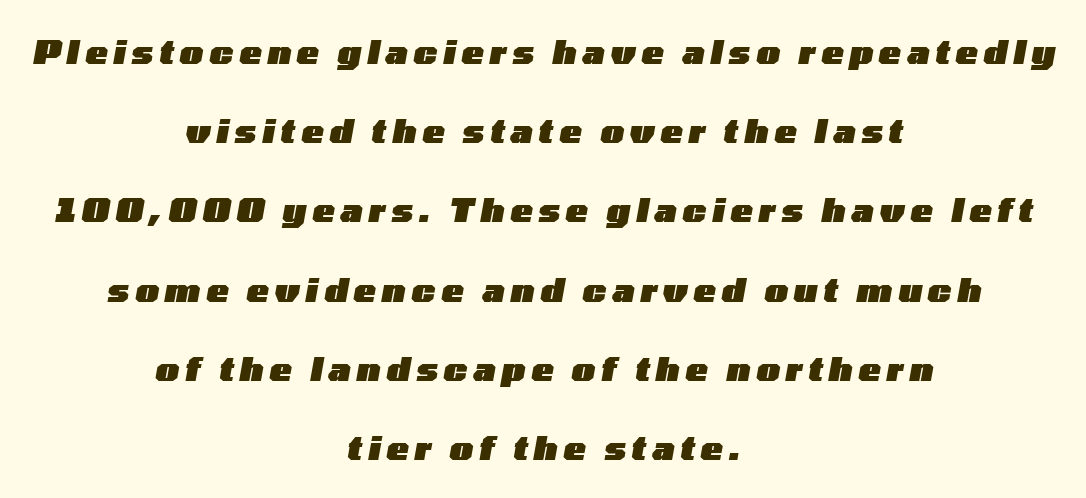
Q: Is the text bold? A: Yes.
Q: Is the text italic (slanted)? A: Yes, it leans right by about 10 degrees.
Q: Is the text underlined? A: No.
Q: How is the paragraph aligned? A: Centered.
Q: Is the spacing between lines tight, normal or loose? A: Loose.
Q: Width (condensed, normal, or wide)? A: Wide.
Q: Stroke contrast? A: Low.
Q: x-height? A: Medium.
Q: Monospaced? A: No.
